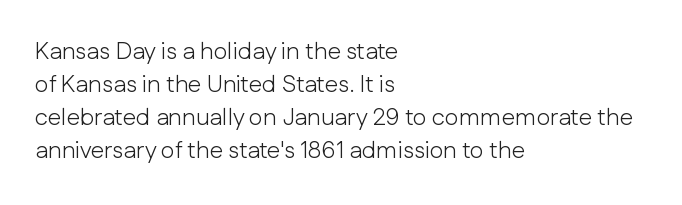
{"italic": "no", "bold": "no", "underline": "no", "align": "left", "line_spacing": "normal", "line_spacing_ratio": 1.38, "letter_spacing": "normal", "letter_spacing_em": 0.0, "glyph_px": 24}
